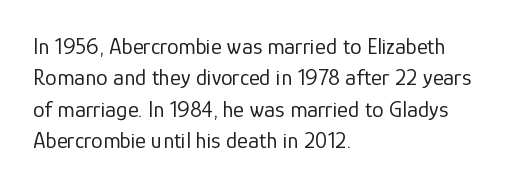
Q: Is the text bold? A: No.
Q: Is the text italic (slanted)? A: No, it is upright.
Q: Is the text underlined? A: No.
Q: How is the paragraph aligned? A: Left-aligned.
Q: Is the spacing between letters normal or unusually wide? A: Normal.
Q: Is the spacing between lines tight, normal or loose? A: Normal.
